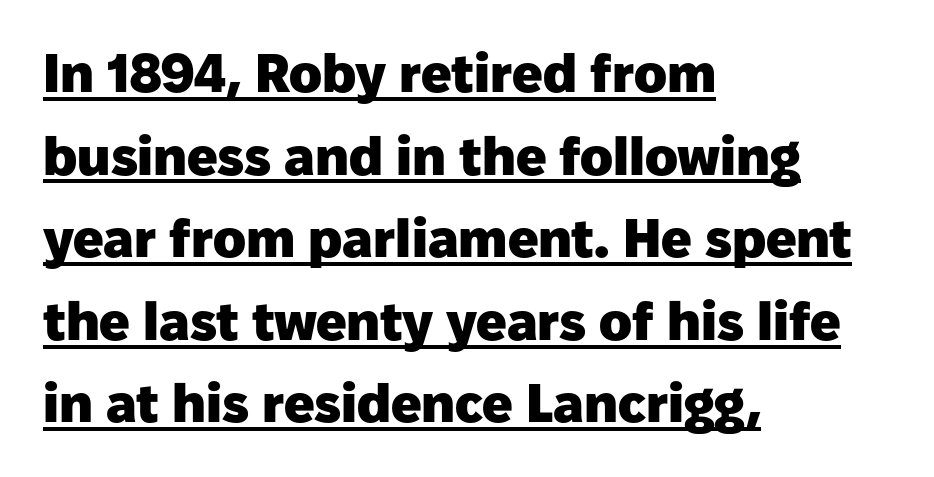
{"serif": "no", "italic": "no", "bold": "yes", "weight": "heavy", "width": "normal", "stroke_contrast": "low", "x_height": "medium", "monospaced": "no", "underline": "yes", "align": "left", "line_spacing": "normal", "line_spacing_ratio": 1.53, "letter_spacing": "normal", "letter_spacing_em": 0.0, "glyph_px": 54}
